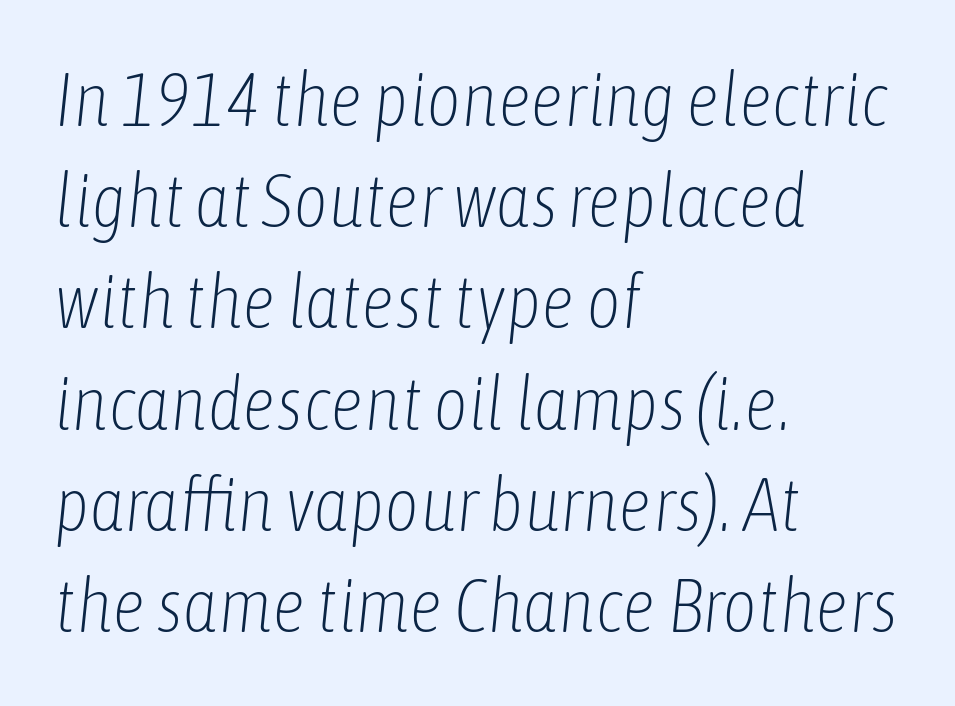
The ragged edge is on the right, which tells us the setting is flush left. The rendering uses a moderate line-height, typical for paragraphs. Think of a printed novel: that variable character pitch is what you see here. The font's italic variant was chosen for this text.
